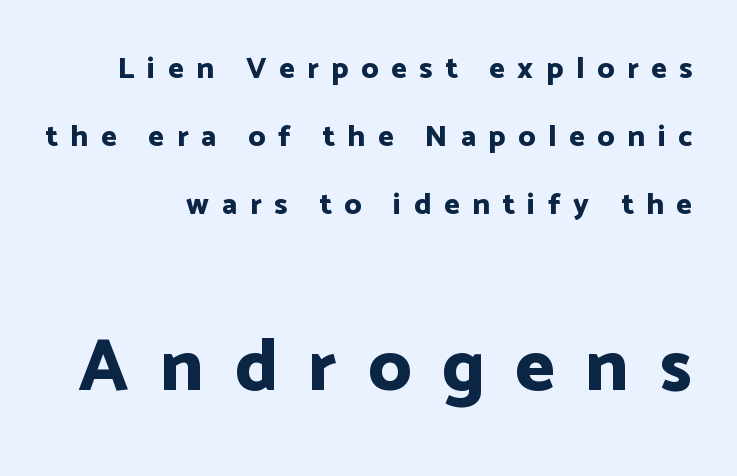
The setting favours the right margin, as signatures and pull-quotes sometimes do. Chunky letters — that's bold for sure. Is this a fixed-width face? No — the glyphs have proportional, varying widths. Compared with typical body copy, the letter spacing here is much looser.
